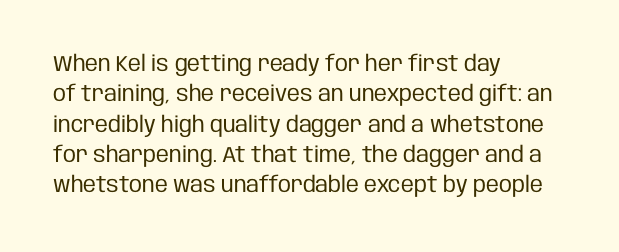
{"italic": "no", "bold": "no", "underline": "no", "align": "left", "line_spacing": "normal", "line_spacing_ratio": 1.38, "letter_spacing": "normal", "letter_spacing_em": 0.0, "glyph_px": 22}
